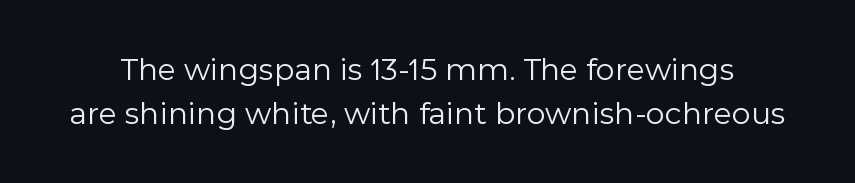
Quick note: not italic, upright. Reading down the column, the eye jumps a familiar distance to each next line. Grotesque or geometric, the face here clearly has no serifs. Do the characters align in a grid? No, the font is proportional. Is the stroke heavy? The answer is a plain regular-or-lighter.
